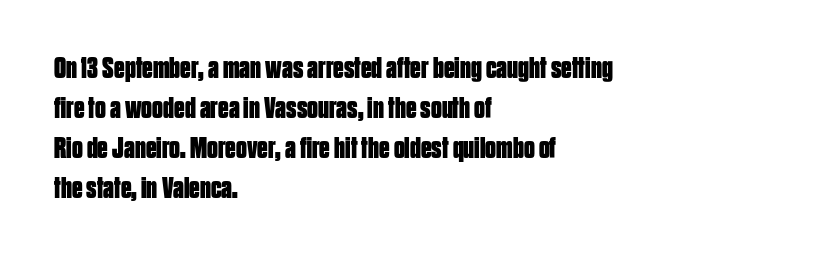
Whoever set this chose a conventional vertical rhythm. The letters advance in unequal steps, a hallmark of proportional type. Ascenders rise straight up at ninety degrees. Classification — sans serif. A clean baseline with only descenders dipping below it.
